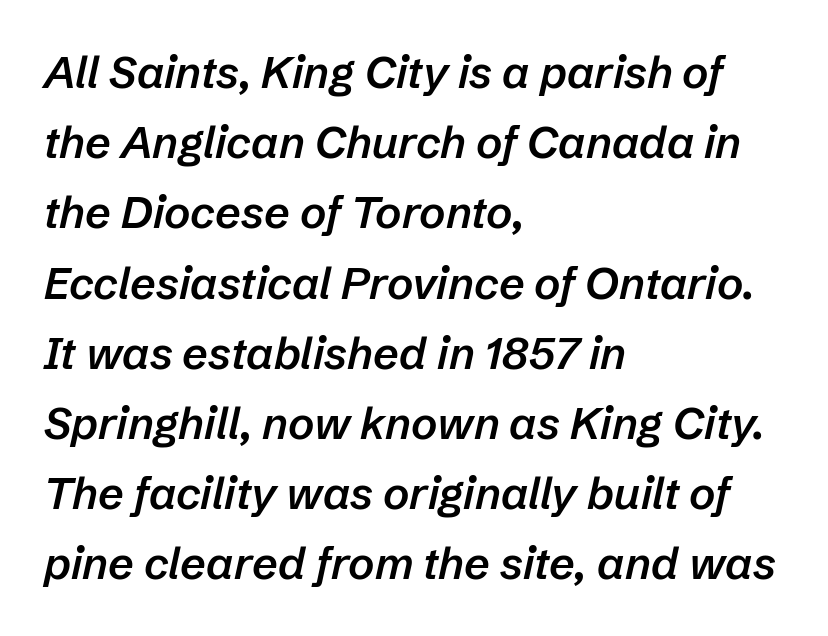
Q: Is the text bold? A: Semi-bold.
Q: Is the text italic (slanted)? A: Yes, it leans right by about 12 degrees.
Q: Is the text underlined? A: No.
Q: How is the paragraph aligned? A: Left-aligned.
Q: Is the spacing between letters normal or unusually wide? A: Normal.
Q: Is the spacing between lines tight, normal or loose? A: Normal.
Q: Width (condensed, normal, or wide)? A: Normal.
Q: Stroke contrast? A: Low.
Q: x-height? A: Medium.
Q: Monospaced? A: No.
